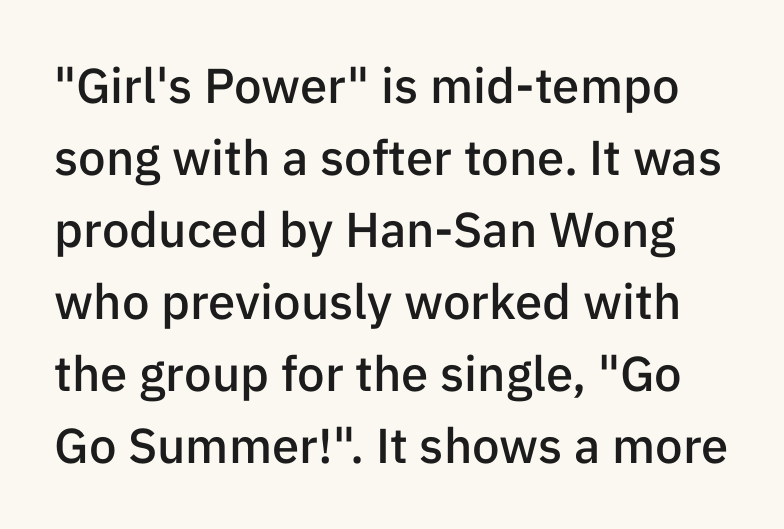
Decoration check: the copy has no underline. The lettering holds an erect, upright posture throughout. Weight: semibold (demi). The rendering uses natural spacing where letterforms have individual widths. The letterforms sit shoulder to shoulder at normal distance. The rendering uses a moderate line-height, typical for paragraphs.
